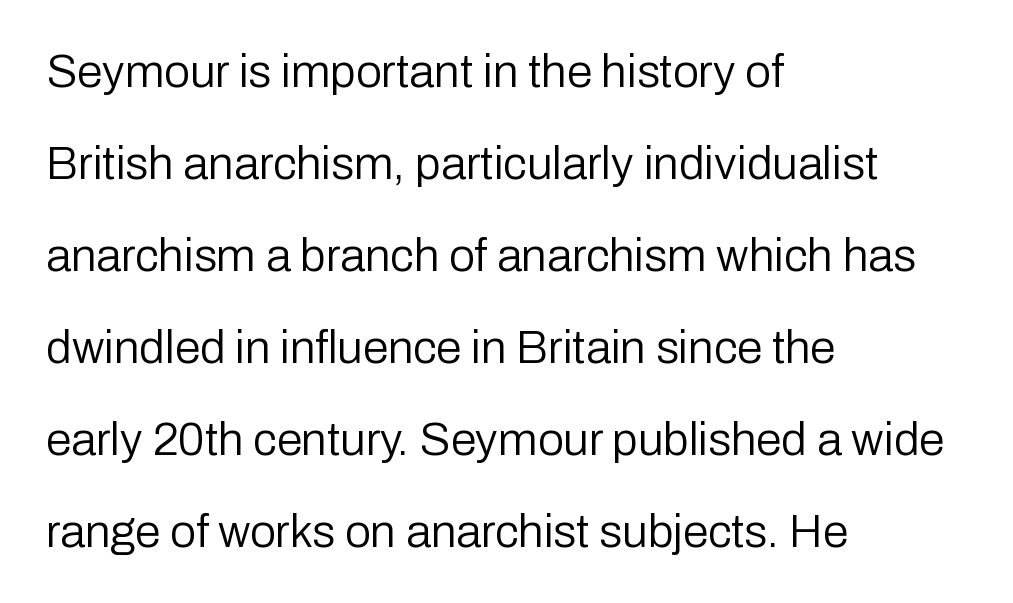
The image shows 46 px regular-weight sans-serif type, upright; set left-aligned, loose line spacing (2.0x), normal letter spacing, not underlined; low stroke contrast and a medium x-height.
